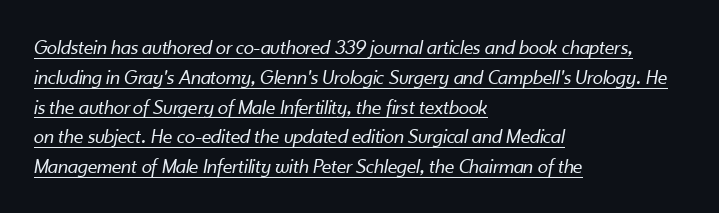
The image shows 21 px text type, italic (leaning right); set left-aligned, normal line spacing (1.42x), normal letter spacing, underlined.
